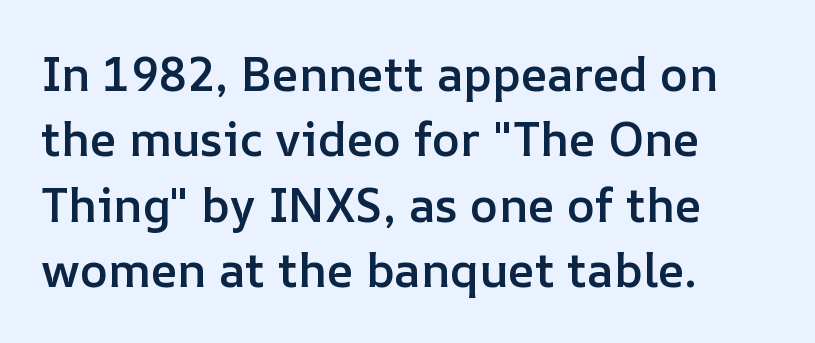
The image shows 47 px semibold type, upright; set left-aligned, normal line spacing (1.39x), normal letter spacing, not underlined; low stroke contrast and a medium x-height.
